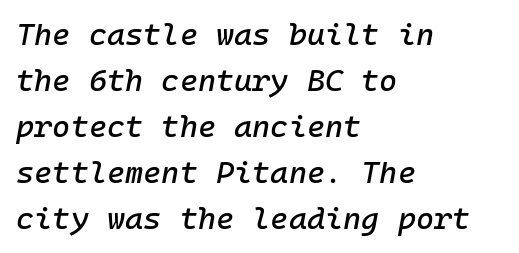
{"italic": "yes", "lean": "right", "slant_degrees": 10, "width": "normal", "stroke_contrast": "low", "x_height": "medium", "monospaced": "yes", "underline": "no", "align": "left", "line_spacing": "normal", "line_spacing_ratio": 1.48, "letter_spacing": "normal", "letter_spacing_em": 0.0, "glyph_px": 31}
